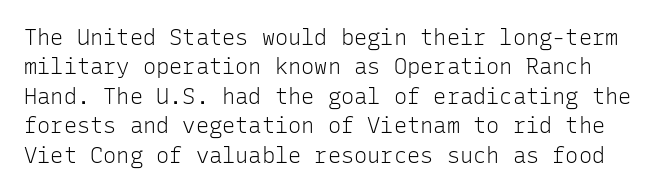
The image shows 22 px text type, upright; set normal line spacing (1.34x), normal letter spacing, not underlined.
